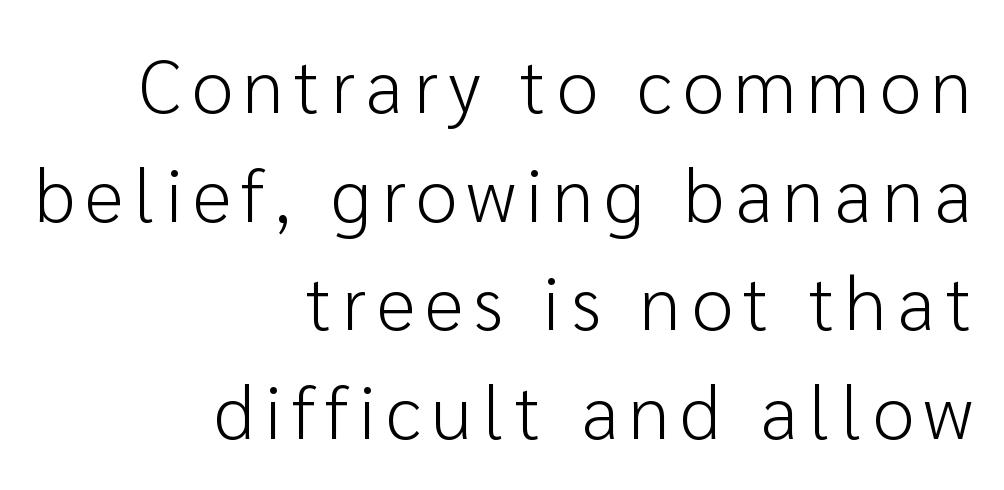
Q: Is the text bold? A: No.
Q: Is the text italic (slanted)? A: No, it is upright.
Q: Is the typeface a serif or a sans-serif typeface? A: Sans-serif.
Q: Is the text underlined? A: No.
Q: How is the paragraph aligned? A: Right-aligned.
Q: Is the spacing between lines tight, normal or loose? A: Normal.
Q: Width (condensed, normal, or wide)? A: Normal.
Q: Stroke contrast? A: Low.
Q: x-height? A: Medium.
Q: Monospaced? A: No.
